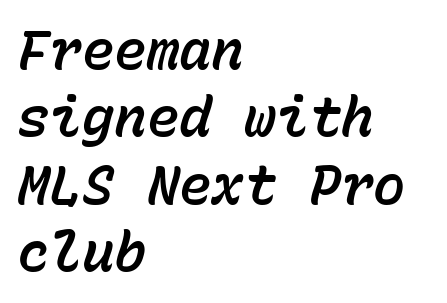
The passage shown leans; its letterforms are oblique. Short note: letters normally spaced. This sample has the even, mechanical cadence of fixed-width lettering. Typeset ragged right — the left edge is the straight one.
